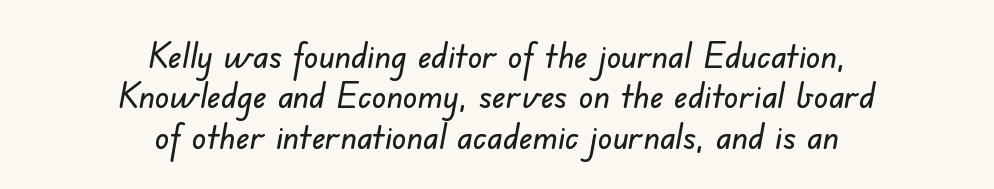
The image shows 36 px sans-serif type; set centered, tight line spacing (1.12x), normal letter spacing, not underlined; low stroke contrast and a small x-height.
